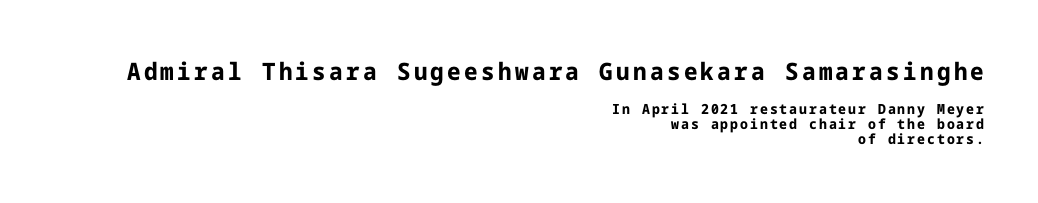
The image shows 24 px bold type, upright; set right-aligned, tight line spacing (1.07x), not underlined; the first (top) block is 1.71x larger.
